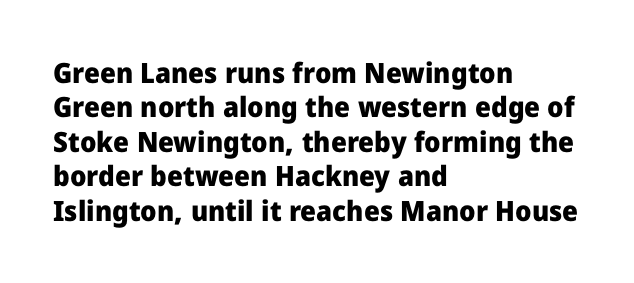
Anything drawn beneath the words? Only blank space. Words appear dense and cohesive because spacing is normal. Regarding serifs, this sample does without them. Line starts are locked; line ends wander.
